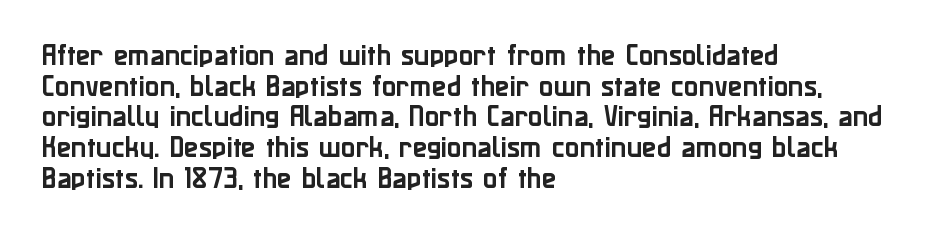
{"italic": "no", "underline": "no", "align": "left", "line_spacing": "normal", "line_spacing_ratio": 1.28, "letter_spacing": "normal", "letter_spacing_em": 0.0, "glyph_px": 24}
